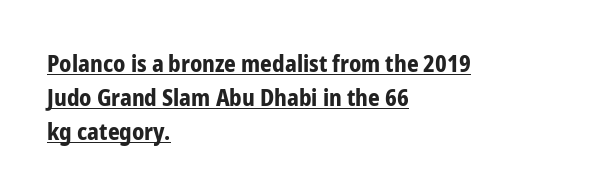
The image shows 23 px bold type, upright; set left-aligned, normal line spacing (1.47x), normal letter spacing, underlined.
